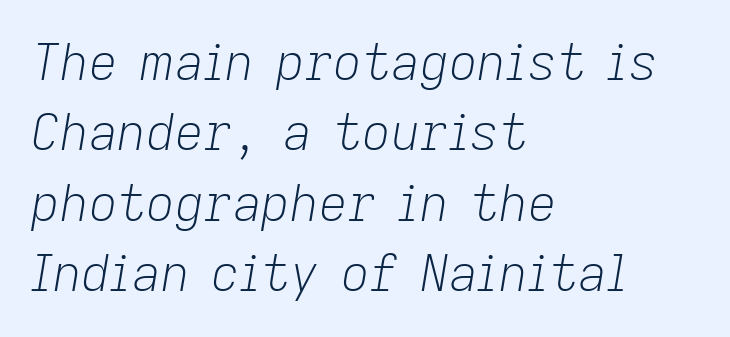
The image shows 50 px light type, italic (leaning right); set left-aligned, normal line spacing (1.41x), normal letter spacing, not underlined; low stroke contrast and a medium x-height.
